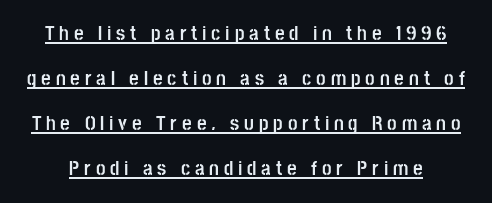
Q: Is the text bold? A: Yes.
Q: Is the text italic (slanted)? A: No, it is upright.
Q: Is the text underlined? A: Yes.
Q: Is the spacing between letters normal or unusually wide? A: Unusually wide.
Q: Is the spacing between lines tight, normal or loose? A: Loose.
